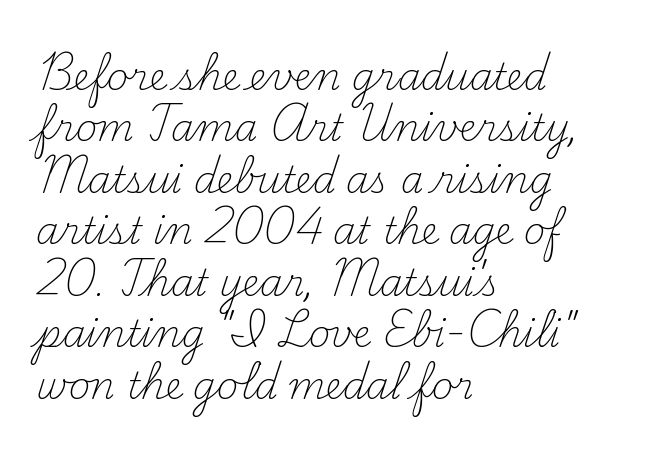
The image shows 37 px light type; set left-aligned, normal line spacing (1.39x), normal letter spacing, not underlined; medium stroke contrast and a small x-height.
